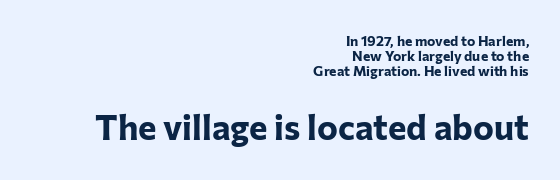
Q: Is the text bold? A: Yes.
Q: Is the text italic (slanted)? A: No, it is upright.
Q: Is the typeface a serif or a sans-serif typeface? A: Sans-serif.
Q: Is the text underlined? A: No.
Q: How is the paragraph aligned? A: Right-aligned.
Q: Is the spacing between letters normal or unusually wide? A: Normal.
Q: Is the spacing between lines tight, normal or loose? A: Tight.
Q: Which block of text is set in a larger size, the first (top) or the second (bottom)? A: The second (bottom) one.
Q: Width (condensed, normal, or wide)? A: Normal.
Q: Stroke contrast? A: Low.
Q: x-height? A: Medium.
Q: Monospaced? A: No.
